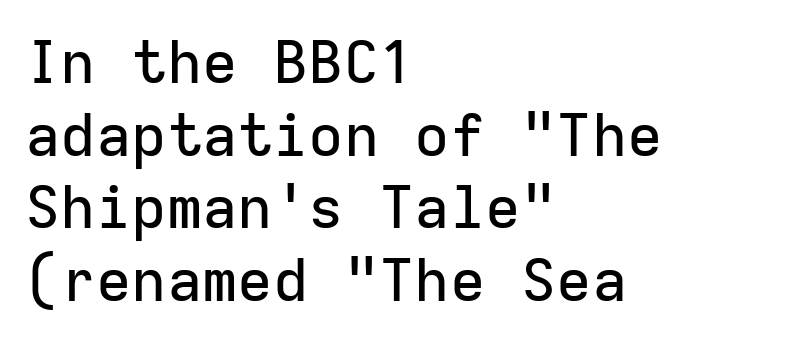
{"serif": "no", "italic": "no", "width": "normal", "stroke_contrast": "low", "x_height": "medium", "monospaced": "yes", "underline": "no", "align": "left", "line_spacing_ratio": 1.23, "letter_spacing": "normal", "letter_spacing_em": 0.0, "glyph_px": 59}
